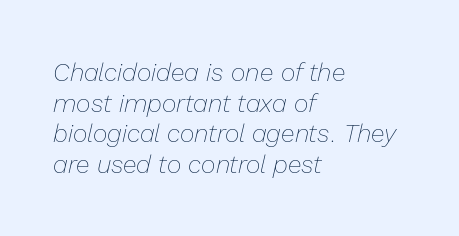
Q: Is the text bold? A: No.
Q: Is the text italic (slanted)? A: Yes, it leans right by about 13 degrees.
Q: Is the text underlined? A: No.
Q: How is the paragraph aligned? A: Left-aligned.
Q: Is the spacing between letters normal or unusually wide? A: Normal.
